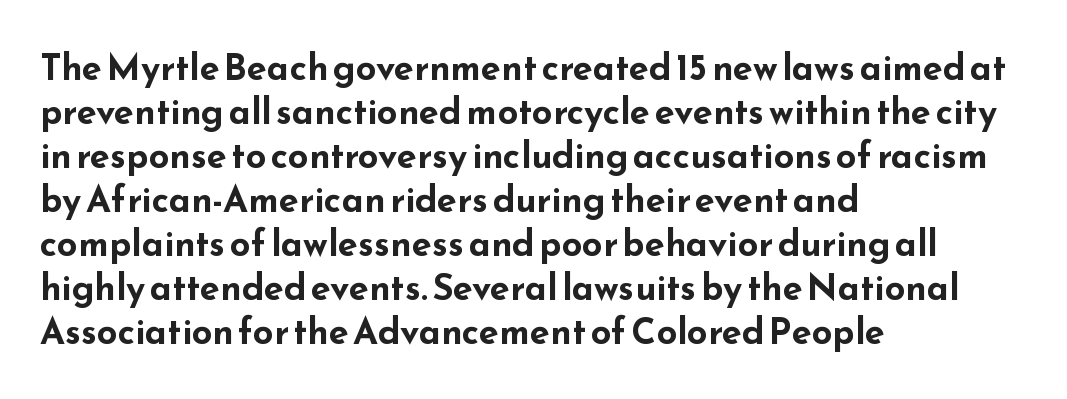
The image shows 36 px bold, wide sans-serif type, upright; set left-aligned, line spacing 1.22x, normal letter spacing, not underlined; low stroke contrast and a small x-height.
